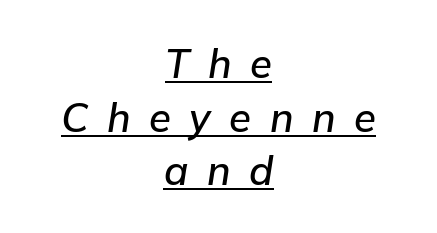
Neither beginnings nor endings align; midpoints do. This rendering features underlined lettering. There's an unmistakable incline to the writing here. These lines sit exactly where default settings would place them. The letterforms stand isolated, each surrounded by extra space.
